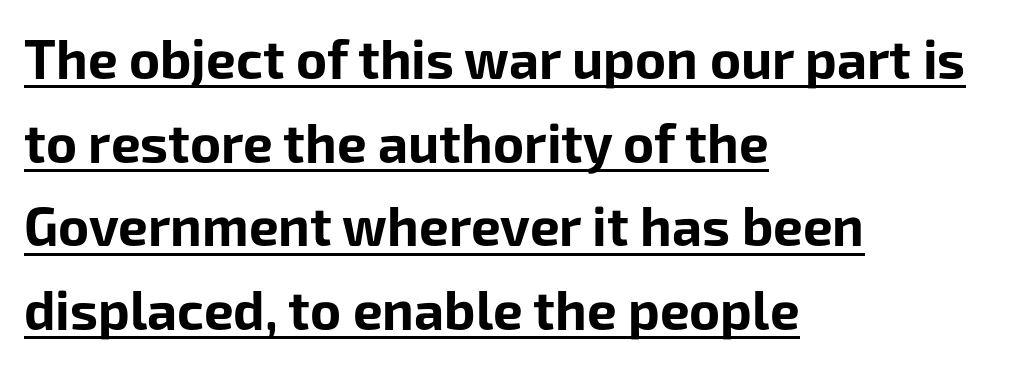
Is there much room between lines? A standard amount, neither cramped nor airy. Look at the tracking — it's just the regular setting, nothing added. Think of a printed novel: that variable character pitch is what you see here. You can see a thin bar hugging the bottom of the glyphs.
